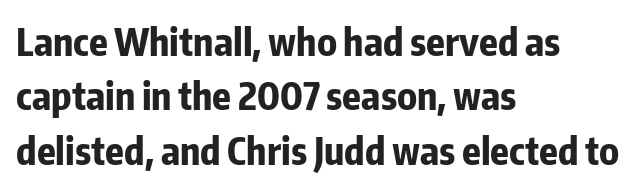
The image shows 38 px bold, condensed sans-serif type, upright; set left-aligned, normal line spacing (1.43x), normal letter spacing, not underlined; low stroke contrast and a medium x-height.
